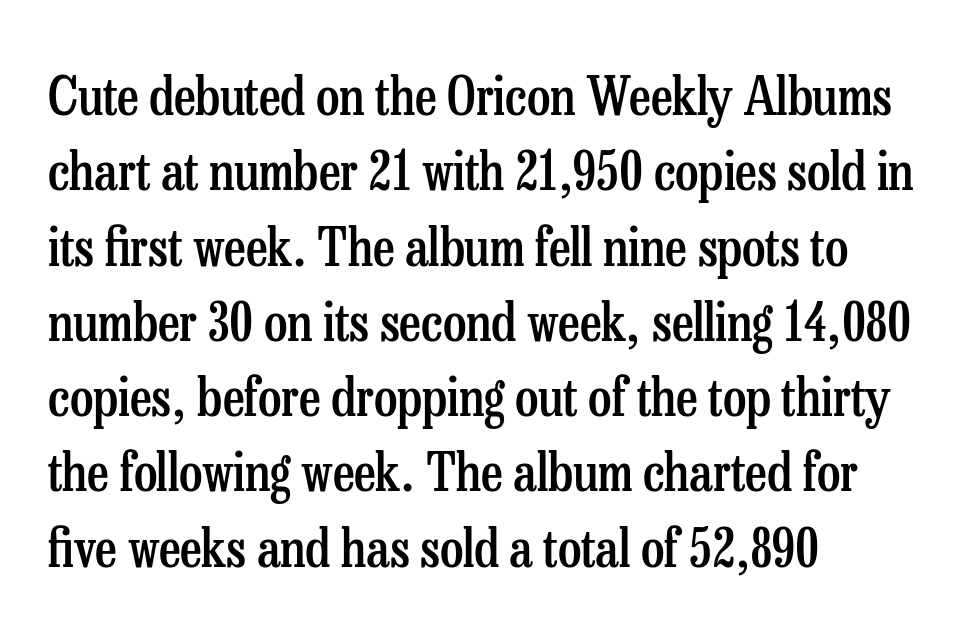
Q: Is the text bold? A: Semi-bold.
Q: Is the text italic (slanted)? A: No, it is upright.
Q: Is the typeface a serif or a sans-serif typeface? A: Serif.
Q: Is the text underlined? A: No.
Q: How is the paragraph aligned? A: Left-aligned.
Q: Is the spacing between letters normal or unusually wide? A: Normal.
Q: Is the spacing between lines tight, normal or loose? A: Normal.
Q: Width (condensed, normal, or wide)? A: Condensed.
Q: Stroke contrast? A: Low.
Q: x-height? A: Medium.
Q: Monospaced? A: No.
